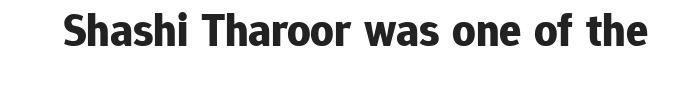
The image shows 46 px bold sans-serif type, upright; set normal letter spacing, not underlined; low stroke contrast and a medium x-height.
